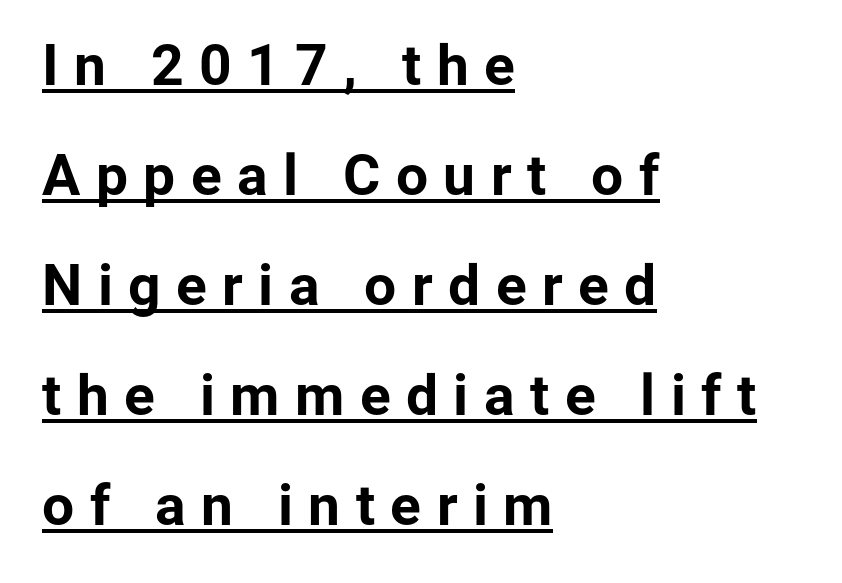
{"serif": "no", "italic": "no", "bold": "yes", "weight": "bold", "width": "normal", "stroke_contrast": "low", "x_height": "medium", "monospaced": "no", "underline": "yes", "align": "left", "line_spacing": "loose", "line_spacing_ratio": 1.93, "letter_spacing": "wide", "letter_spacing_em": 0.27, "glyph_px": 57}
